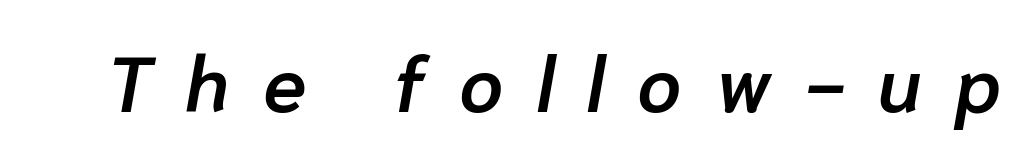
The image shows 79 px semibold type, italic (leaning right); set unusually wide letter spacing (+0.42 em), not underlined; low stroke contrast and a medium x-height.
